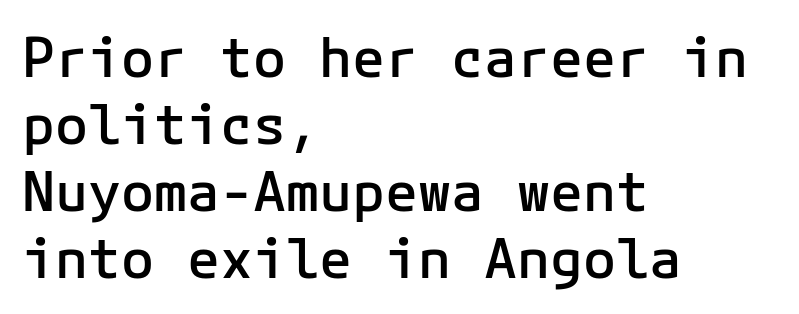
Ordinary non-slanted type is in use. The baseline area is clear. Typographically, this falls in the sans-serif category. Caption: multi-line text, flush left, ragged right.
